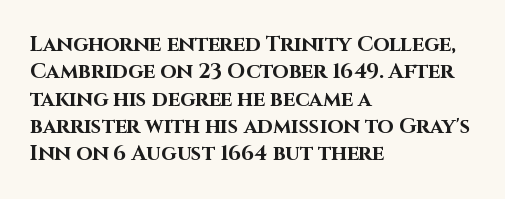
The rendering anchors every line to the left-hand side. This is the regular roman posture of the typeface. A normal amount of white space separates one row of letters from the next. The face used here is rendered with its standard letterfit. A clean baseline with only descenders dipping below it. The sample has been set heavy, in full bold.
